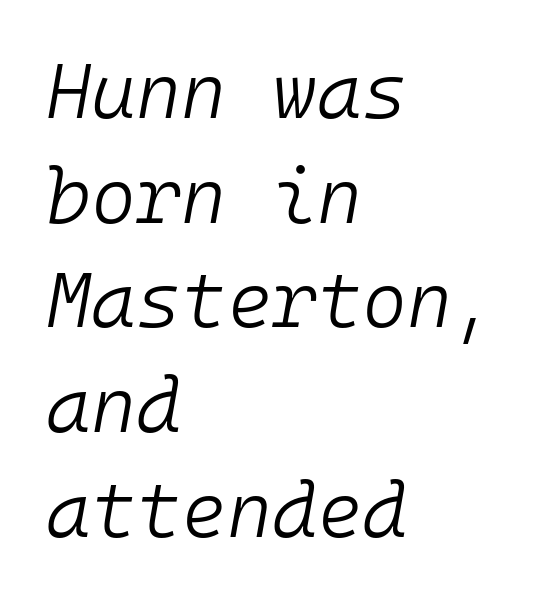
Q: Is the text bold? A: No.
Q: Is the text italic (slanted)? A: Yes, it leans right by about 10 degrees.
Q: Is the text underlined? A: No.
Q: How is the paragraph aligned? A: Left-aligned.
Q: Is the spacing between letters normal or unusually wide? A: Normal.
Q: Is the spacing between lines tight, normal or loose? A: Normal.
Q: Width (condensed, normal, or wide)? A: Normal.
Q: Stroke contrast? A: Low.
Q: x-height? A: Medium.
Q: Monospaced? A: Yes.
